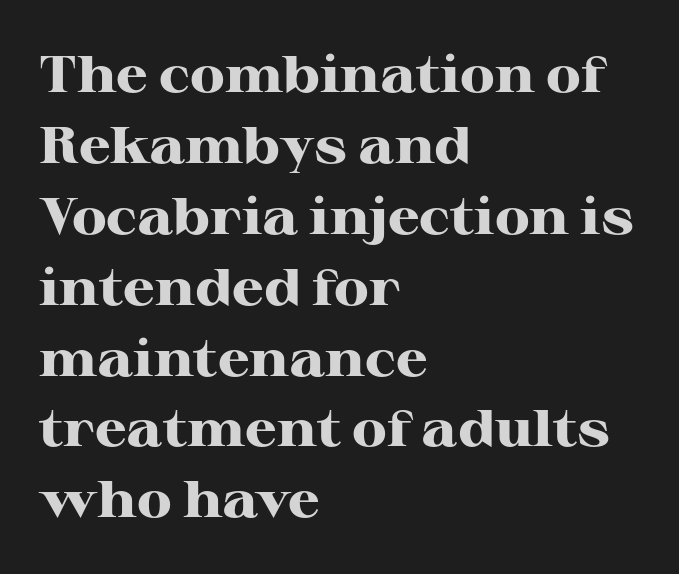
{"serif": "yes", "italic": "no", "bold": "yes", "weight": "heavy", "width": "wide", "stroke_contrast": "high", "x_height": "medium", "monospaced": "no", "underline": "no", "align": "left", "line_spacing": "normal", "line_spacing_ratio": 1.39, "letter_spacing": "normal", "letter_spacing_em": 0.0, "glyph_px": 51}
